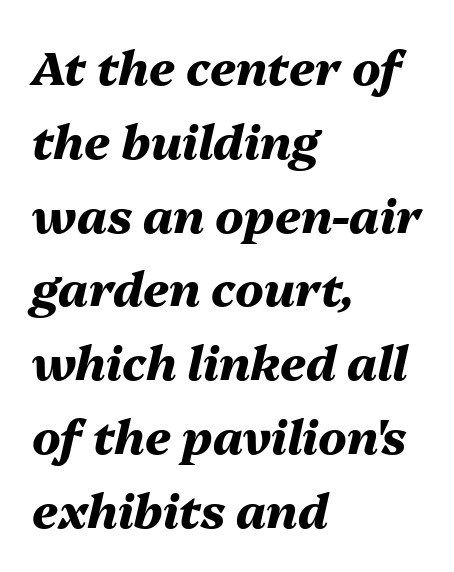
Q: Is the text bold? A: Yes.
Q: Is the text italic (slanted)? A: Yes, it leans right by about 13 degrees.
Q: Is the text underlined? A: No.
Q: How is the paragraph aligned? A: Left-aligned.
Q: Is the spacing between letters normal or unusually wide? A: Normal.
Q: Is the spacing between lines tight, normal or loose? A: Normal.
Q: Width (condensed, normal, or wide)? A: Normal.
Q: Stroke contrast? A: Medium.
Q: x-height? A: Medium.
Q: Monospaced? A: No.
